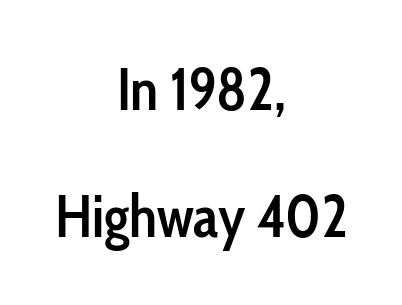
{"serif": "no", "italic": "no", "bold": "semi", "weight": "semibold", "width": "condensed", "stroke_contrast": "low", "x_height": "medium", "monospaced": "no", "underline": "no", "align": "center", "line_spacing": "loose", "line_spacing_ratio": 2.15, "letter_spacing": "normal", "letter_spacing_em": 0.0, "glyph_px": 59}
